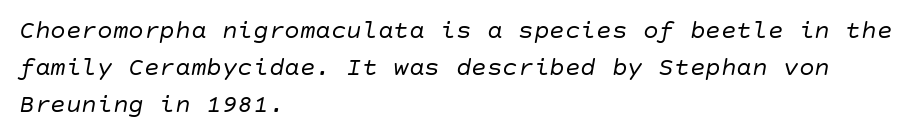
Counters stay open thanks to moderate or lighter strokes. Descenders hang freely into open space. The line texture is even and compact thanks to regular tracking. This sample uses an oblique cut, with every glyph tilted off the vertical. Is there much room between lines? A standard amount, neither cramped nor airy.
